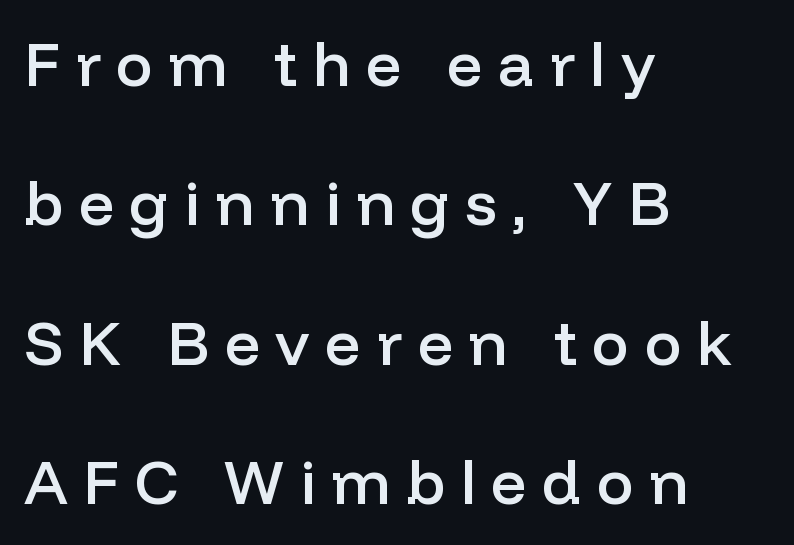
Does the copy run flush right? No — it runs flush left. Upright lettering throughout. The tracking reads as deliberately expanded to a designer's eye. Underline: absent. The face used here is a semibold: visibly heavier than regular, lighter than bold.
